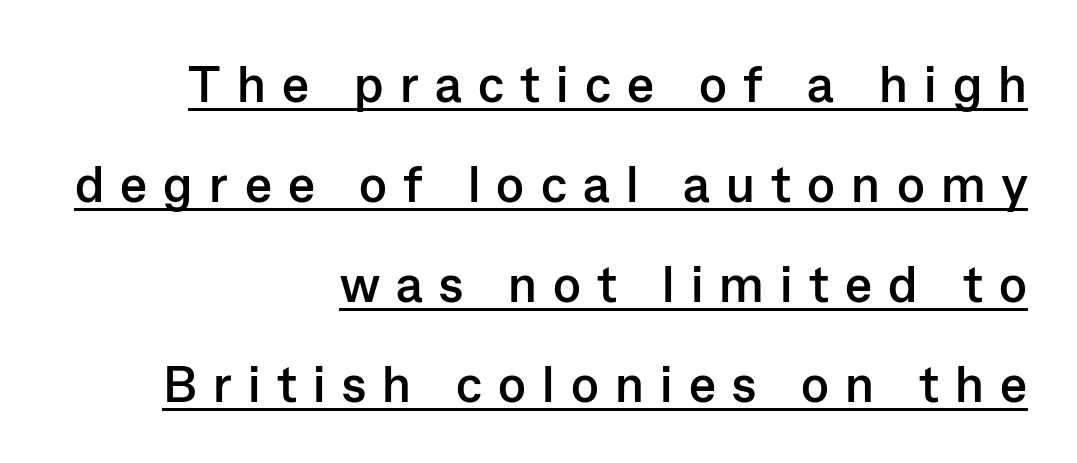
Compared with a flush-left layout, this one pins lines to the opposite, right side. This is the regular roman posture of the typeface. This block would shrink considerably if given ordinary leading; it's expanded now. The face used here appears with an underline applied.
